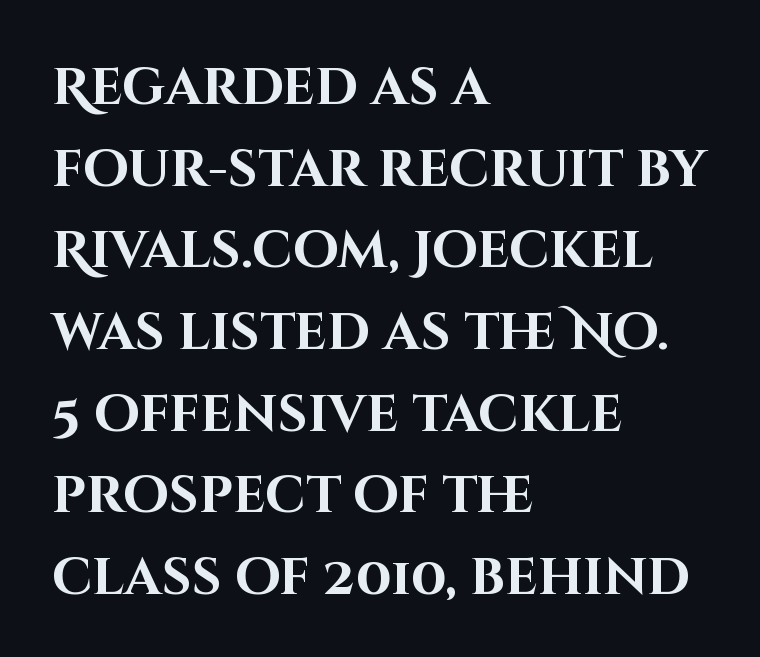
The image shows 52 px bold sans-serif type, upright; set left-aligned, normal line spacing (1.57x), normal letter spacing, not underlined; high stroke contrast and a large x-height.
